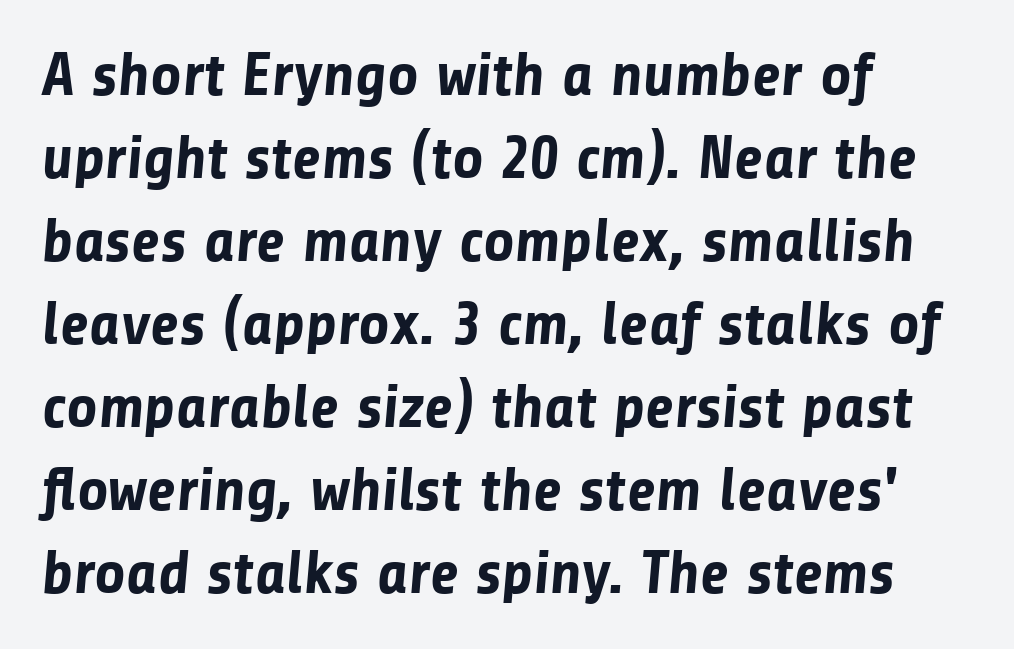
The image shows 61 px bold sans-serif type; set left-aligned, normal line spacing (1.36x), normal letter spacing, not underlined; low stroke contrast and a medium x-height.
